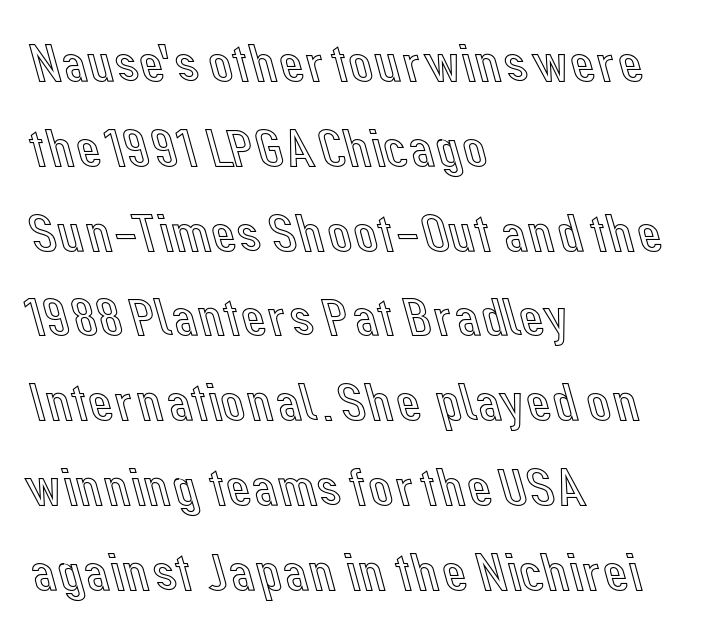
Letters rest on an invisible, unmarked baseline. The rows are spaced the way most documents space them. Spacing between characters is what you'd get straight out of the box. The setting favours the left margin, as ordinary paragraphs usually do. You could not count columns in this text — the font is proportionally spaced.
